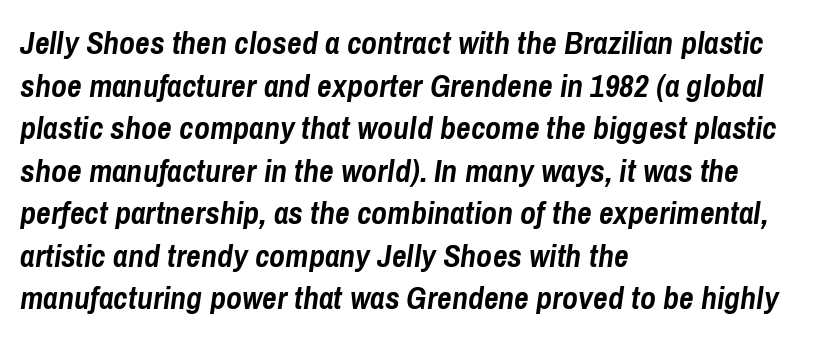
A typesetter would call this zero additional tracking. The area under the type is left untouched. Evenly set lines give the paragraph a standard silhouette. The sample has been set heavy, in full bold. The glyphs look as if they've been sheared to an angle. Horizontally, the lines are justified to the leading edge only.
